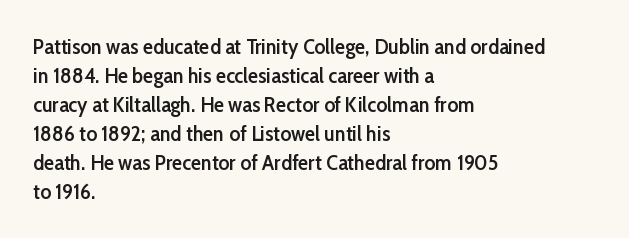
These lines keep a tight, regular rhythm from letter to letter. If you drew a ruler down the left edge, every line would touch it. Compared with an ordinary text face, these strokes are moderately heavier — a semibold. Whoever set this chose a conventional vertical rhythm. The glyphs are unaccompanied by any horizontal stroke below them.
